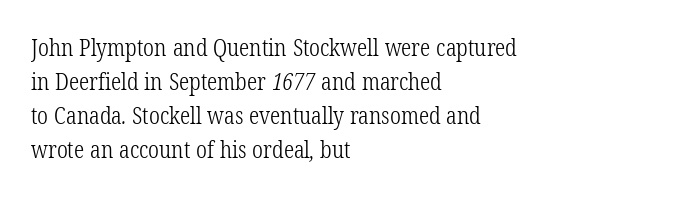
Short note: letters normally spaced. The glyphs are unaccompanied by any horizontal stroke below them. Horizontal bands of white between lines are of average thickness. Where is the straight margin? On the left.
